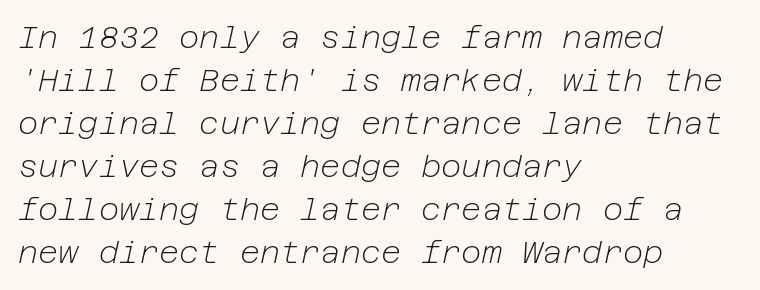
Q: Is the text bold? A: No.
Q: Is the text italic (slanted)? A: Yes, it leans right by about 12 degrees.
Q: Is the text underlined? A: No.
Q: How is the paragraph aligned? A: Left-aligned.
Q: Is the spacing between letters normal or unusually wide? A: Normal.
Q: Is the spacing between lines tight, normal or loose? A: Normal.
Q: Width (condensed, normal, or wide)? A: Normal.
Q: Stroke contrast? A: Low.
Q: x-height? A: Medium.
